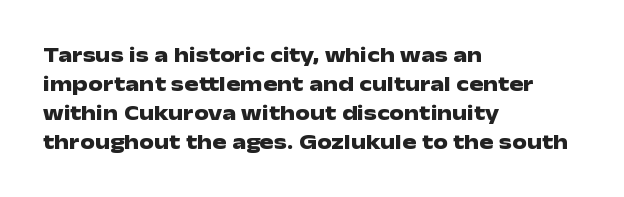
The lines are quadded left. These lines keep a tight, regular rhythm from letter to letter. The gap between lines stays unmarked. It's the straight-up-and-down kind of type. The rendering uses a moderate line-height, typical for paragraphs. Pretty heavy lettering here — definitely bold.
